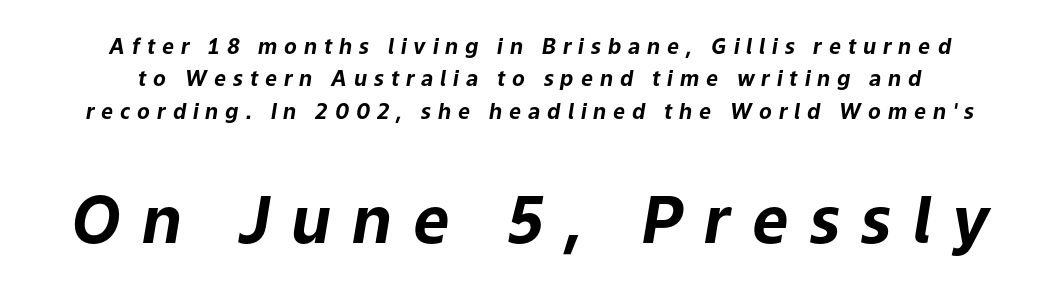
Q: Is the text bold? A: Yes.
Q: Is the text italic (slanted)? A: Yes, it leans right by about 9 degrees.
Q: Is the text underlined? A: No.
Q: How is the paragraph aligned? A: Centered.
Q: Is the spacing between letters normal or unusually wide? A: Unusually wide.
Q: Is the spacing between lines tight, normal or loose? A: Normal.
Q: Which block of text is set in a larger size, the first (top) or the second (bottom)? A: The second (bottom) one.
Q: Width (condensed, normal, or wide)? A: Normal.
Q: Stroke contrast? A: Low.
Q: x-height? A: Medium.
Q: Monospaced? A: No.
